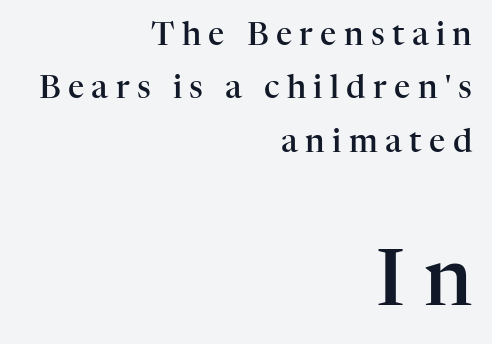
Q: Is the text bold? A: Semi-bold.
Q: Is the text italic (slanted)? A: No, it is upright.
Q: Is the typeface a serif or a sans-serif typeface? A: Serif.
Q: Is the text underlined? A: No.
Q: How is the paragraph aligned? A: Right-aligned.
Q: Is the spacing between letters normal or unusually wide? A: Unusually wide.
Q: Is the spacing between lines tight, normal or loose? A: Normal.
Q: Which block of text is set in a larger size, the first (top) or the second (bottom)? A: The second (bottom) one.
Q: Width (condensed, normal, or wide)? A: Normal.
Q: Stroke contrast? A: High.
Q: x-height? A: Medium.
Q: Monospaced? A: No.
